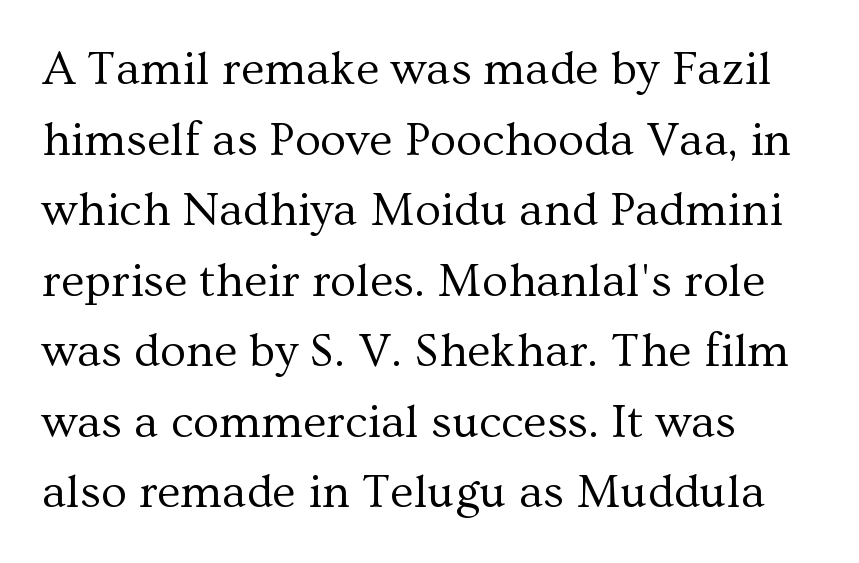
Q: Is the text bold? A: No.
Q: Is the text italic (slanted)? A: No, it is upright.
Q: Is the typeface a serif or a sans-serif typeface? A: Serif.
Q: Is the text underlined? A: No.
Q: How is the paragraph aligned? A: Left-aligned.
Q: Is the spacing between letters normal or unusually wide? A: Normal.
Q: Is the spacing between lines tight, normal or loose? A: Normal.
Q: Width (condensed, normal, or wide)? A: Normal.
Q: Stroke contrast? A: Medium.
Q: x-height? A: Medium.
Q: Monospaced? A: No.
